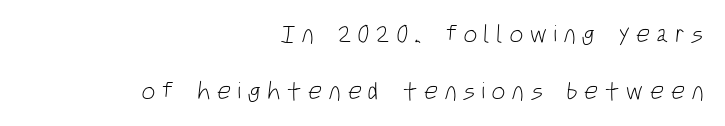
Q: Is the text bold? A: No.
Q: Is the text underlined? A: No.
Q: How is the paragraph aligned? A: Right-aligned.
Q: Is the spacing between letters normal or unusually wide? A: Unusually wide.
Q: Is the spacing between lines tight, normal or loose? A: Loose.
